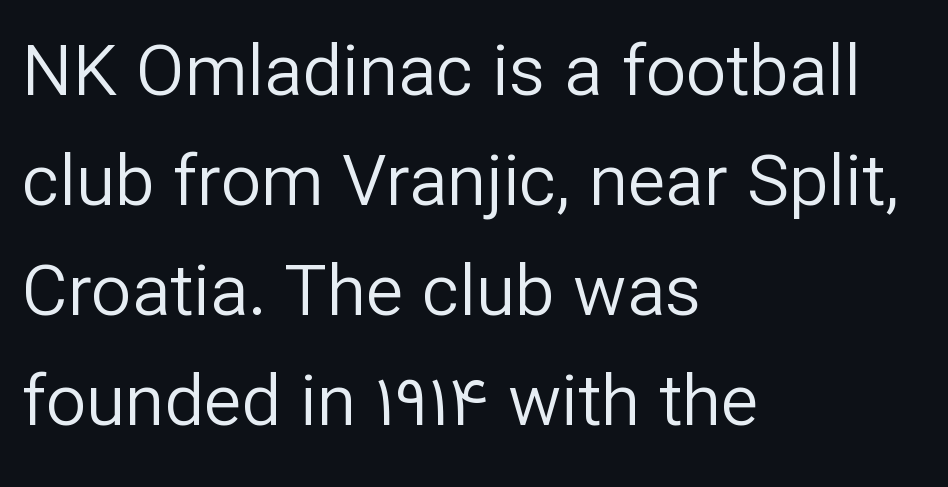
The image shows 71 px regular-weight sans-serif type, upright; set left-aligned, normal line spacing (1.55x), normal letter spacing, not underlined; low stroke contrast and a medium x-height.
